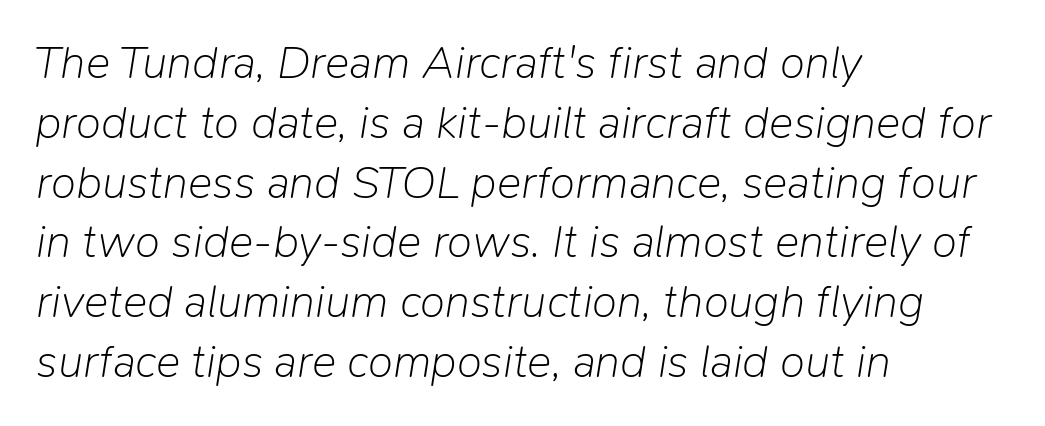
You can tell it's italic because the verticals aren't actually vertical. Character widths vary here, with narrow letters taking less room than wide ones. No letter is thick-stroked: the sample isn't bold. The letters sit at their default tracking, neither squeezed nor spread.
